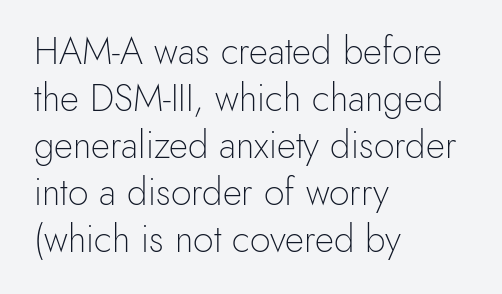
The face used here is a sans, in the tradition of grotesques and geometrics. Nothing unusual about the tracking: characters are spaced as the font intends. This rendering uses left alignment, leaving the right contour irregular. Tall strokes in this sample are plumb rather than angled.
